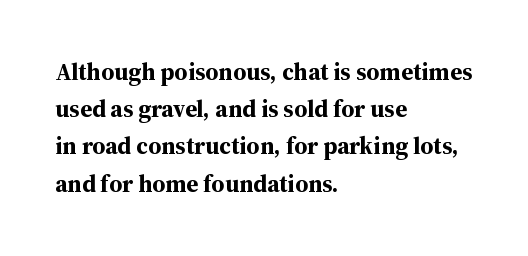
Q: Is the text bold? A: Yes.
Q: Is the text italic (slanted)? A: No, it is upright.
Q: Is the text underlined? A: No.
Q: How is the paragraph aligned? A: Left-aligned.
Q: Is the spacing between letters normal or unusually wide? A: Normal.
Q: Is the spacing between lines tight, normal or loose? A: Normal.
